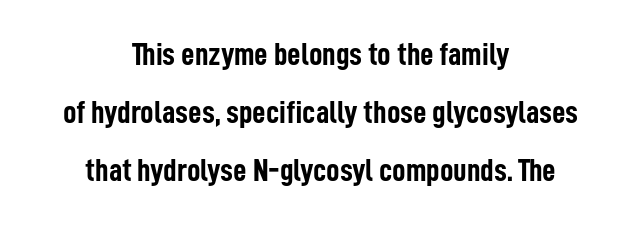
The image shows 33 px semibold, condensed sans-serif type, upright; set centered, line spacing 1.76x, normal letter spacing, not underlined; low stroke contrast and a medium x-height.
